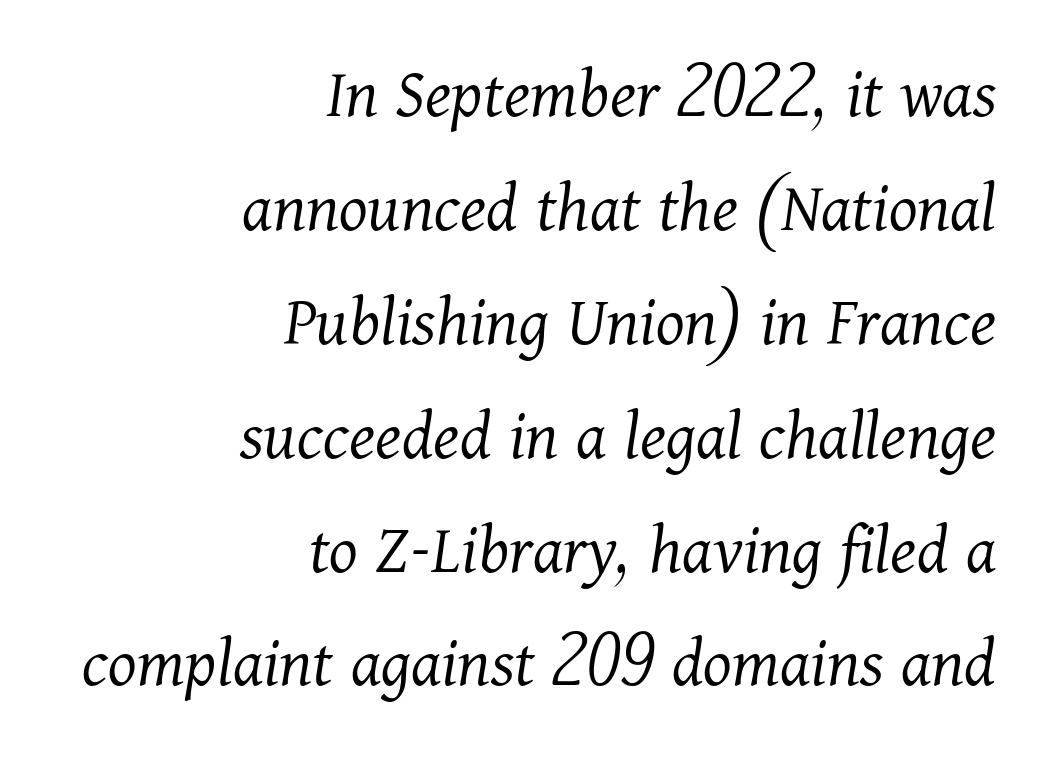
The image shows 73 px light serif type, italic (leaning right); set right-aligned, normal line spacing (1.56x), normal letter spacing, not underlined; medium stroke contrast and a medium x-height.
